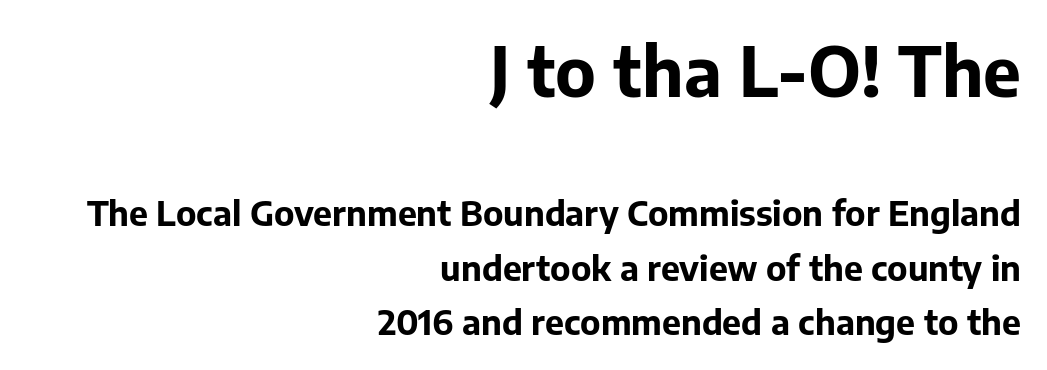
Ordinary non-slanted type is in use. Standard letterfit; no display-style spreading of the glyphs. Nothing sits at the stroke ends, so this counts as sans-serif. Words float on clear page, feet unadorned. You could not count columns in this text — the font is proportionally spaced. Notice how the passage keeps a crisp vertical edge on the right only.
